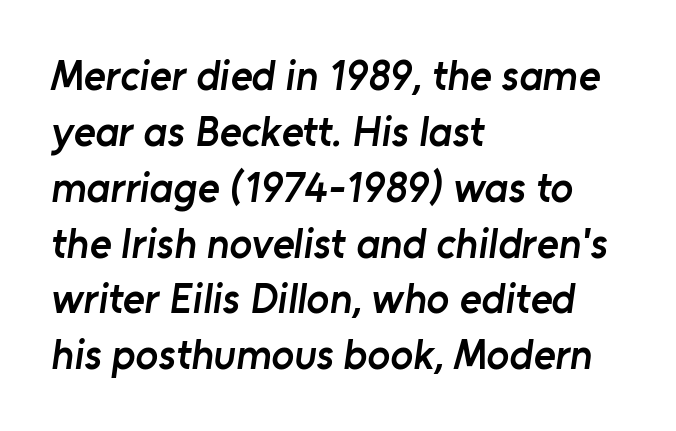
Q: Is the text bold? A: Semi-bold.
Q: Is the typeface a serif or a sans-serif typeface? A: Sans-serif.
Q: Is the text underlined? A: No.
Q: How is the paragraph aligned? A: Left-aligned.
Q: Is the spacing between letters normal or unusually wide? A: Normal.
Q: Is the spacing between lines tight, normal or loose? A: Normal.
Q: Width (condensed, normal, or wide)? A: Normal.
Q: Stroke contrast? A: Low.
Q: x-height? A: Medium.
Q: Monospaced? A: No.
